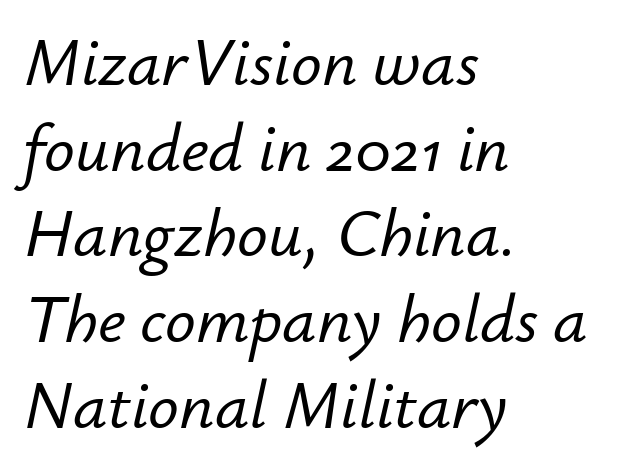
Q: Is the text italic (slanted)? A: Yes, it leans right by about 12 degrees.
Q: Is the text underlined? A: No.
Q: How is the paragraph aligned? A: Left-aligned.
Q: Is the spacing between letters normal or unusually wide? A: Normal.
Q: Is the spacing between lines tight, normal or loose? A: Normal.
Q: Width (condensed, normal, or wide)? A: Normal.
Q: Stroke contrast? A: Low.
Q: x-height? A: Small.
Q: Monospaced? A: No.
